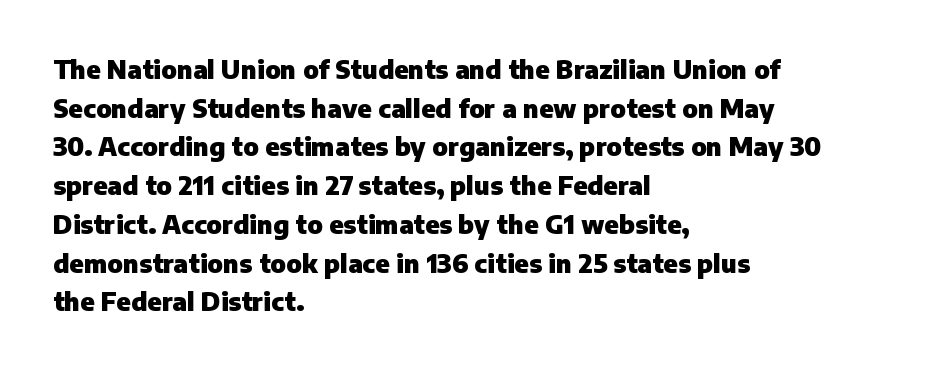
Q: Is the text bold? A: Yes.
Q: Is the text italic (slanted)? A: No, it is upright.
Q: Is the text underlined? A: No.
Q: How is the paragraph aligned? A: Left-aligned.
Q: Is the spacing between letters normal or unusually wide? A: Normal.
Q: Is the spacing between lines tight, normal or loose? A: Normal.
